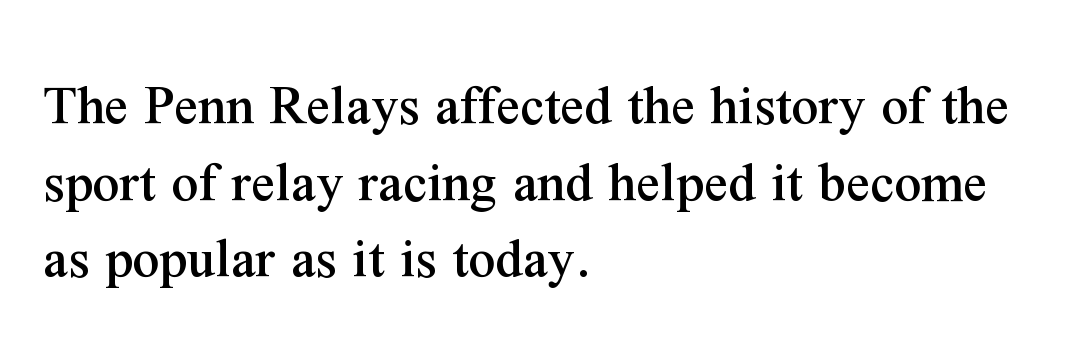
If you measured baseline to baseline, you'd find a middling distance. Each letter keeps its own natural width here, so spacing adapts to shape. The setting favours the left margin, as ordinary paragraphs usually do. The horizontal fit of the characters is conventional and even. Ordinary non-slanted type is in use.
